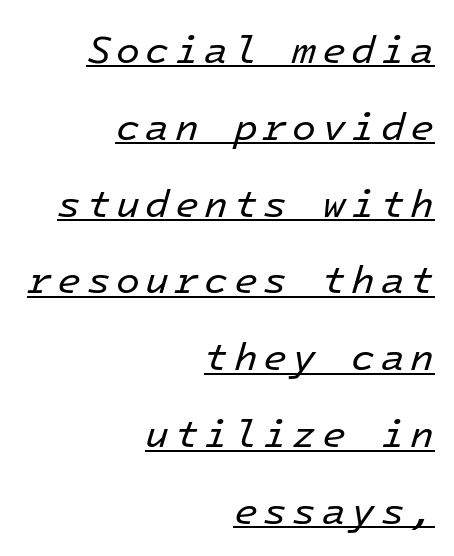
Q: Is the text bold? A: No.
Q: Is the text italic (slanted)? A: Yes, it leans right by about 16 degrees.
Q: Is the text underlined? A: Yes.
Q: How is the paragraph aligned? A: Right-aligned.
Q: Is the spacing between lines tight, normal or loose? A: Loose.
Q: Width (condensed, normal, or wide)? A: Normal.
Q: Stroke contrast? A: Low.
Q: x-height? A: Medium.
Q: Monospaced? A: Yes.
